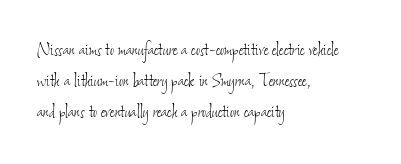
{"bold": "no", "underline": "no", "align": "left", "line_spacing": "normal", "line_spacing_ratio": 1.4, "letter_spacing": "normal", "letter_spacing_em": 0.0, "glyph_px": 22}
